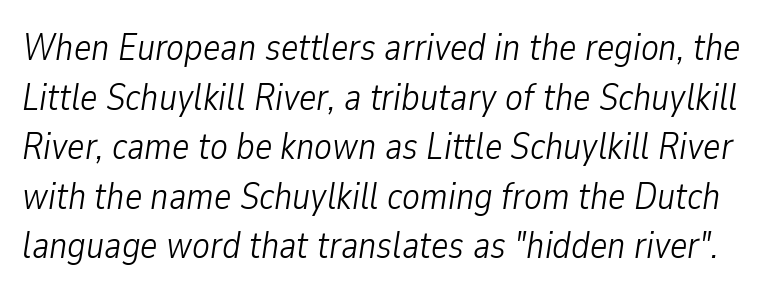
{"italic": "yes", "lean": "right", "slant_degrees": 9, "bold": "no", "weight": "light", "width": "condensed", "stroke_contrast": "low", "x_height": "medium", "monospaced": "no", "underline": "no", "line_spacing": "normal", "line_spacing_ratio": 1.34, "letter_spacing": "normal", "letter_spacing_em": 0.0, "glyph_px": 37}
